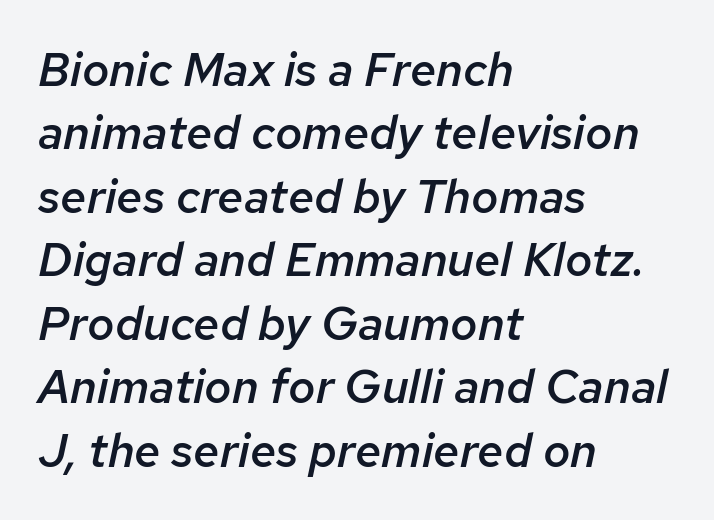
A typesetter would mark this as italic. The face used here is proportionally spaced, like ordinary book or web type. Set as a demibold, roughly 600 on the weight scale. Decoration check: the copy has no underline. Glyph-to-glyph distance matches everyday printed text. The typesetter chose a ragged-right arrangement here.
